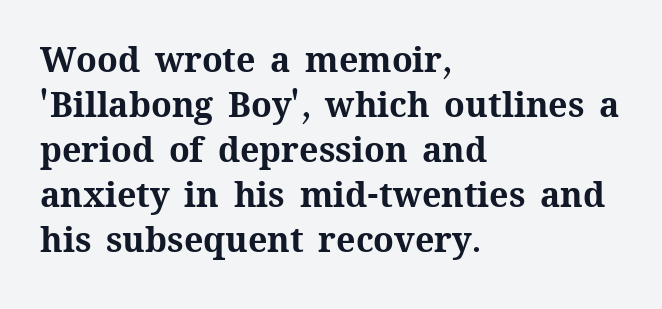
The words here are not underlined. On the weight axis this lands at bold, roughly 700. The face used here is proportionally spaced, like ordinary book or web type. Upright lettering throughout. Does the copy run flush right? No — it runs flush left.
